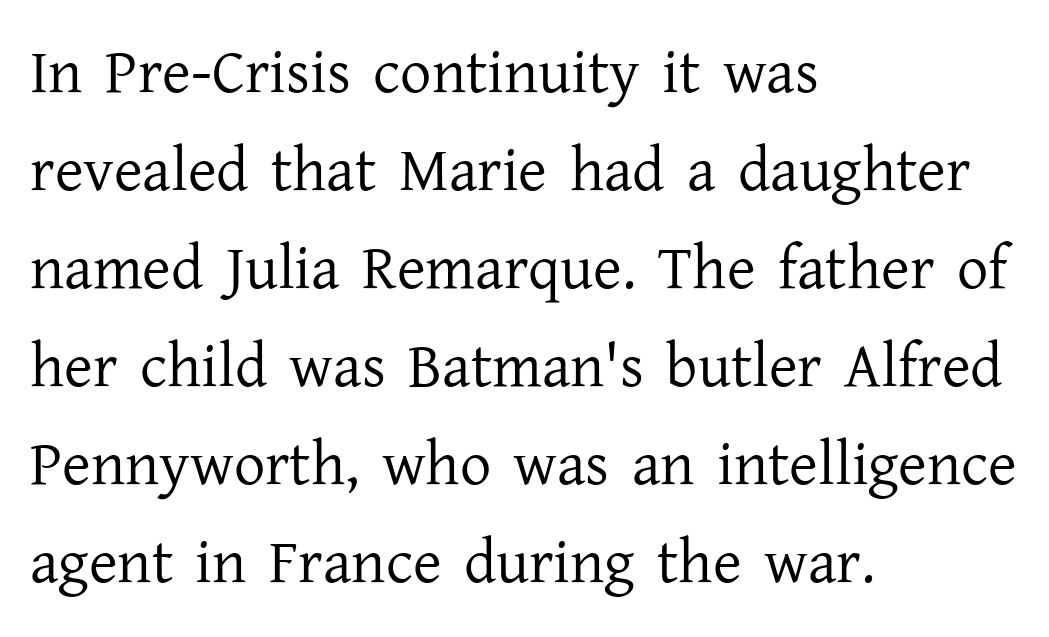
Line beginnings align vertically; line endings do not. Regarding serifs, this sample has them. Reading down the column, the eye jumps a familiar distance to each next line. This is not heavy type; no bold has been used. Each row of text sits above clean, open space.
